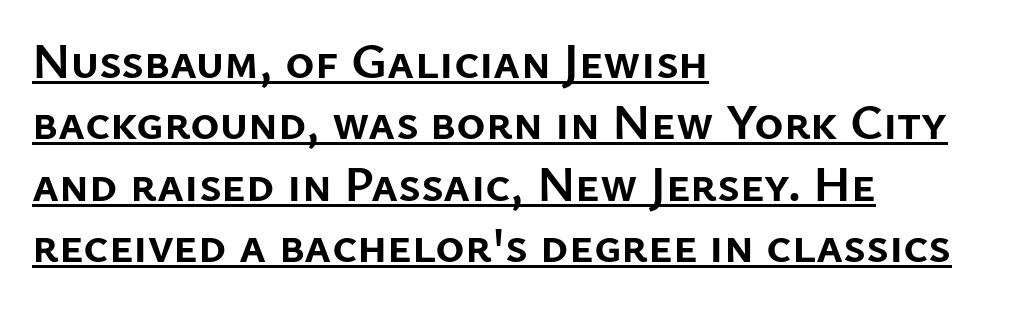
The image shows 50 px semibold sans-serif type, upright; set left-aligned, line spacing 1.23x, normal letter spacing, underlined; low stroke contrast and a medium x-height.
